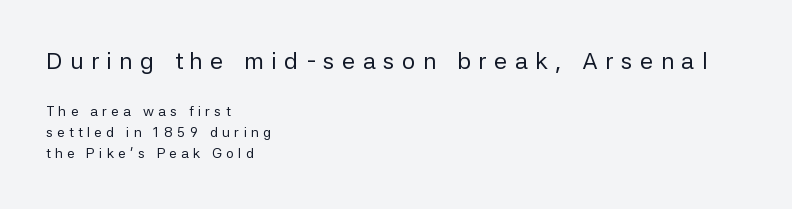
Notice how descenders clear the ascenders below comfortably — that's standard leading. Descenders hang freely into open space. Note: larger setting up top, smaller setting below. A typesetter would mark this as roman, not italic.
